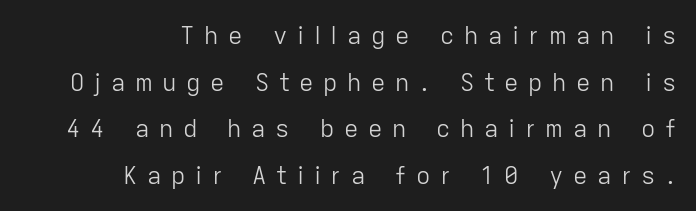
{"italic": "no", "bold": "no", "underline": "no", "align": "right", "line_spacing": "loose", "line_spacing_ratio": 1.94, "letter_spacing": "wide", "letter_spacing_em": 0.4, "glyph_px": 24}
